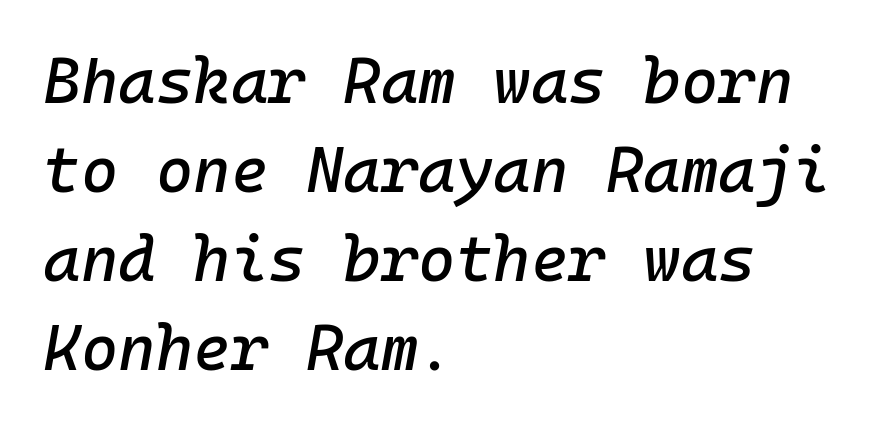
The type is set solid horizontally, with unmodified tracking. Is this a fixed-width face? Yes — each glyph sits in an identical cell. How would I describe the line gaps? Plain and ordinary. The area under the type is left untouched.
